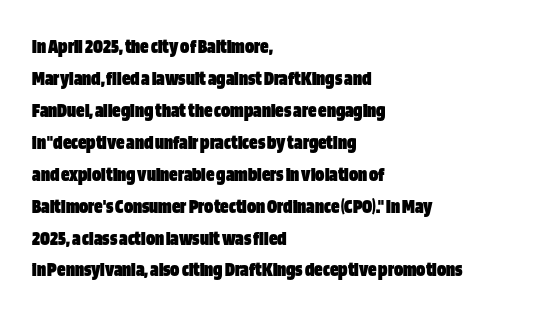
The type sits square on the baseline with zero lean. Summary of weight: heavy, a full bold. Interline gaps are of average width in this sample. The type is set solid horizontally, with unmodified tracking. Underline: absent.
